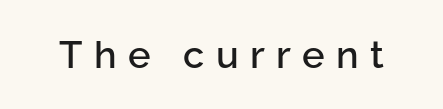
Q: Is the text italic (slanted)? A: No, it is upright.
Q: Is the typeface a serif or a sans-serif typeface? A: Sans-serif.
Q: Is the text underlined? A: No.
Q: Is the spacing between letters normal or unusually wide? A: Unusually wide.
Q: Width (condensed, normal, or wide)? A: Normal.
Q: Stroke contrast? A: Low.
Q: x-height? A: Medium.
Q: Monospaced? A: No.
